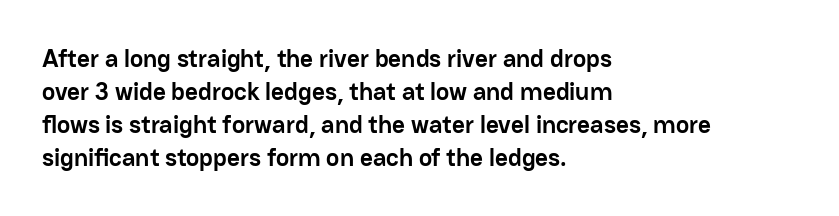
Q: Is the text bold? A: Yes.
Q: Is the text italic (slanted)? A: No, it is upright.
Q: Is the text underlined? A: No.
Q: How is the paragraph aligned? A: Left-aligned.
Q: Is the spacing between letters normal or unusually wide? A: Normal.
Q: Is the spacing between lines tight, normal or loose? A: Normal.
